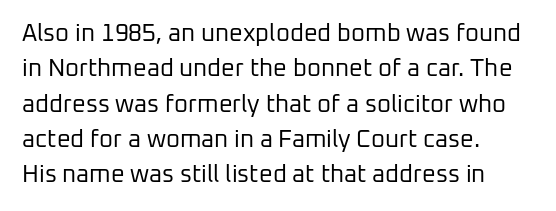
The image shows 24 px text type, upright; set left-aligned, normal line spacing (1.47x), normal letter spacing, not underlined.
